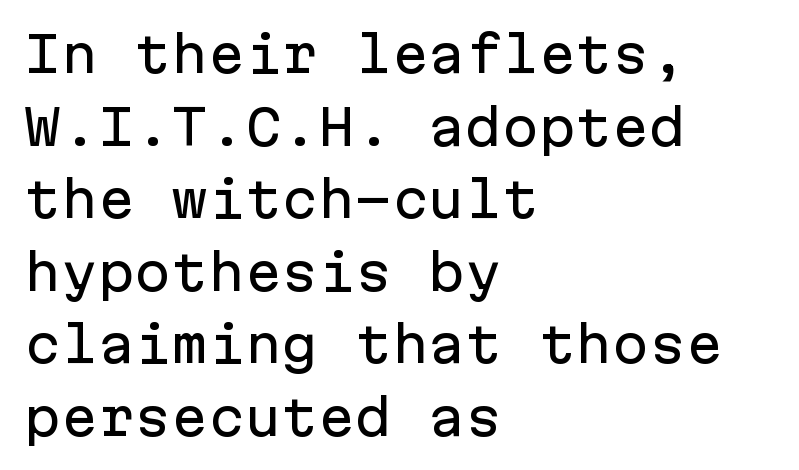
Decoration check: the copy has no underline. The text block is weighted toward the left margin, trailing off unevenly rightward. Is the letter spacing exaggerated? No — it looks like the ordinary default. Regarding leading, the lines here are spaced in the standard way. The typography opts for an upright posture over an oblique one.
